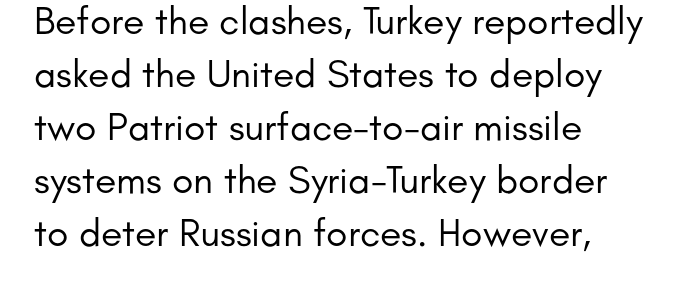
The text was rendered using a sans face with plain stroke endings. Honestly, there is no underline to notice here at all. Does the leading feel generous? No, just average. Upright lettering throughout.
